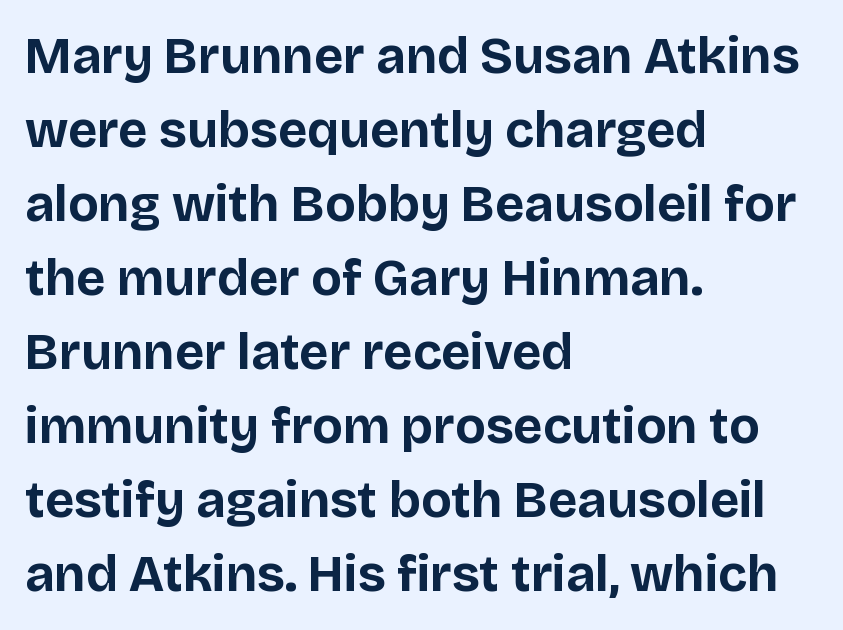
Notice how the stems are strictly vertical — no italics here. This sample has the flowing, uneven cadence of proportional lettering. Weight: bold. Short note: letters normally spaced.
